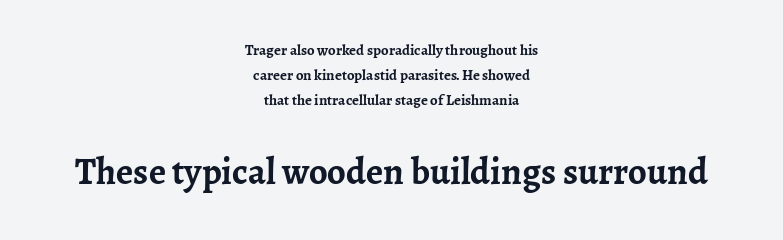
This is roman type, the default non-slanted kind. The letters advance in unequal steps, a hallmark of proportional type. Unmarked baselines from the first word to the last. Heavy, bold letterforms. In this sample the second text group is rendered at the bigger scale. Layout note: lines centered.
